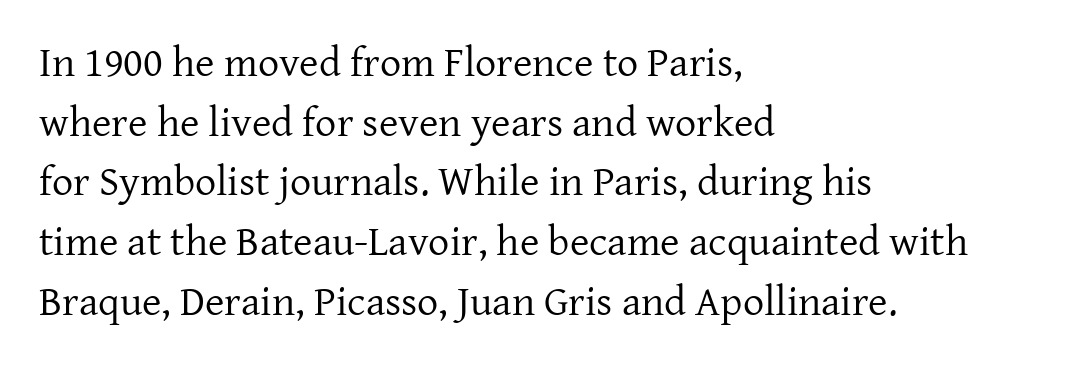
Typeset ragged right — the left edge is the straight one. Looks like regular typesetting: each glyph gets only the width it needs. Leading matches the norm, producing a regular column. Examine the stroke ends and you'll spot serifs. Unmarked baselines from the first word to the last.
